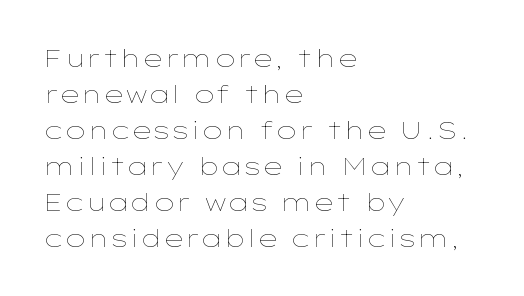
Q: Is the text bold? A: No.
Q: Is the text italic (slanted)? A: No, it is upright.
Q: Is the text underlined? A: No.
Q: How is the paragraph aligned? A: Left-aligned.
Q: Is the spacing between letters normal or unusually wide? A: Normal.
Q: Is the spacing between lines tight, normal or loose? A: Normal.
